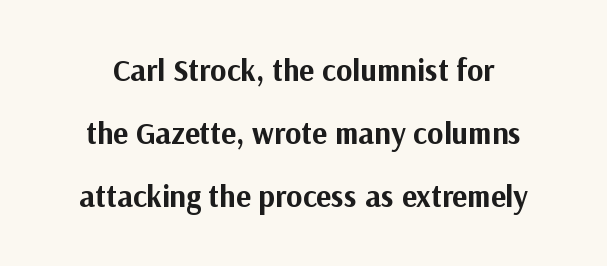
{"serif": "no", "italic": "no", "bold": "yes", "weight": "bold", "width": "normal", "stroke_contrast": "medium", "x_height": "medium", "monospaced": "no", "underline": "no", "line_spacing": "loose", "line_spacing_ratio": 2.04, "letter_spacing": "normal", "letter_spacing_em": 0.0, "glyph_px": 31}
